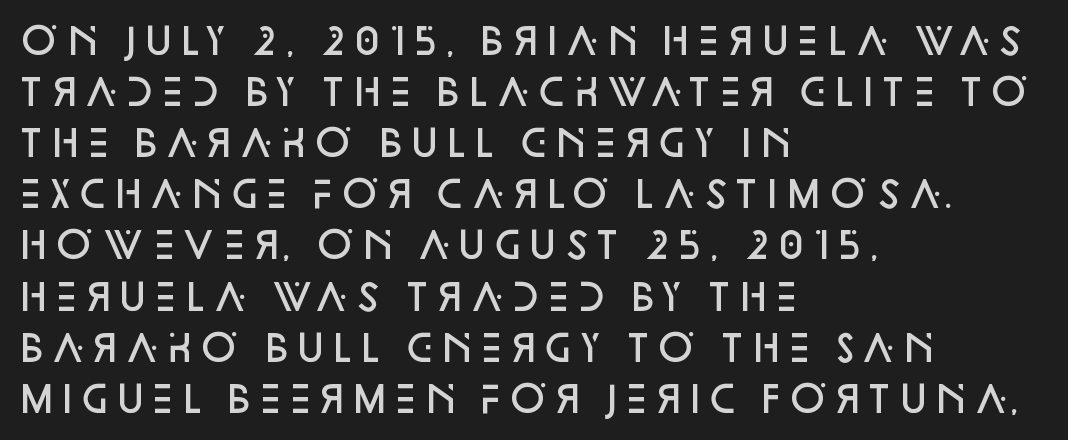
Proportional: the letters do not fall into vertical columns. Line beginnings align vertically; line endings do not. What stands out about the letter spacing? Nothing — it is the standard amount. Descender tails drop into unmarked territory. Type style note: lacks serifs.
